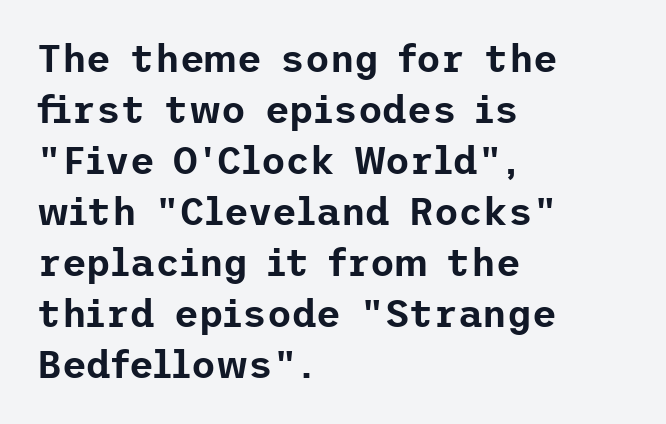
Is this a sans? Yes — the strokes have no serifs. Leading: standard. Leftover space on each line is placed entirely after the last word. In terms of letterspacing, this is plain default setting.
